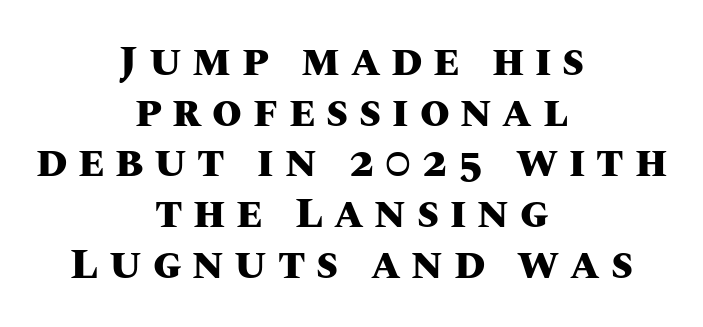
Q: Is the text bold? A: Yes.
Q: Is the text italic (slanted)? A: No, it is upright.
Q: Is the text underlined? A: No.
Q: How is the paragraph aligned? A: Centered.
Q: Is the spacing between letters normal or unusually wide? A: Unusually wide.
Q: Width (condensed, normal, or wide)? A: Normal.
Q: Stroke contrast? A: Medium.
Q: x-height? A: Large.
Q: Monospaced? A: No.
